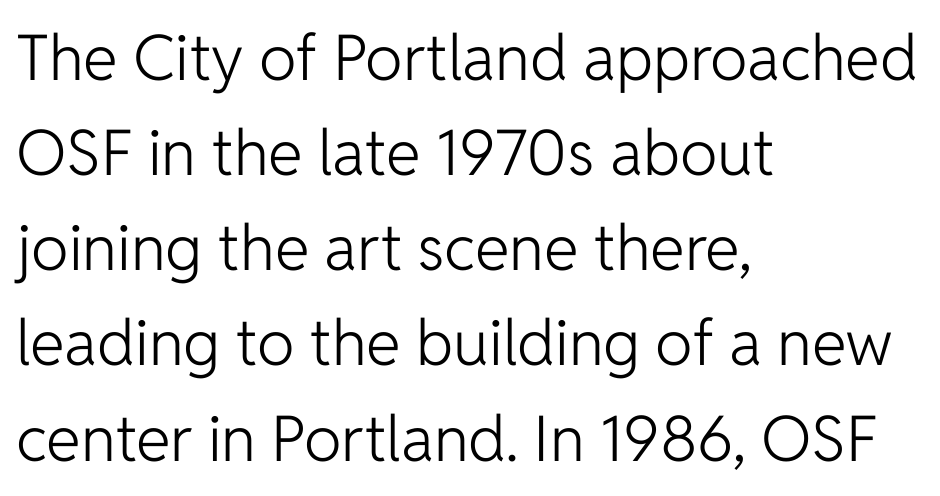
Q: Is the text bold? A: No.
Q: Is the text italic (slanted)? A: No, it is upright.
Q: Is the typeface a serif or a sans-serif typeface? A: Sans-serif.
Q: Is the text underlined? A: No.
Q: How is the paragraph aligned? A: Left-aligned.
Q: Is the spacing between letters normal or unusually wide? A: Normal.
Q: Is the spacing between lines tight, normal or loose? A: Normal.
Q: Width (condensed, normal, or wide)? A: Normal.
Q: Stroke contrast? A: Low.
Q: x-height? A: Medium.
Q: Monospaced? A: No.
